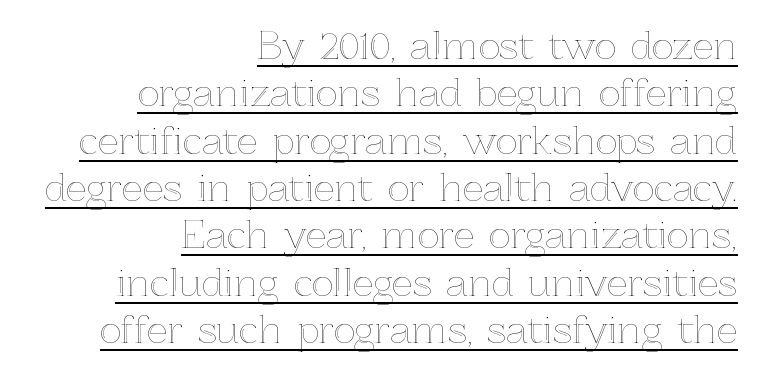
The image shows 37 px text type, upright; set right-aligned, normal line spacing (1.28x), normal letter spacing, underlined; a medium x-height.
